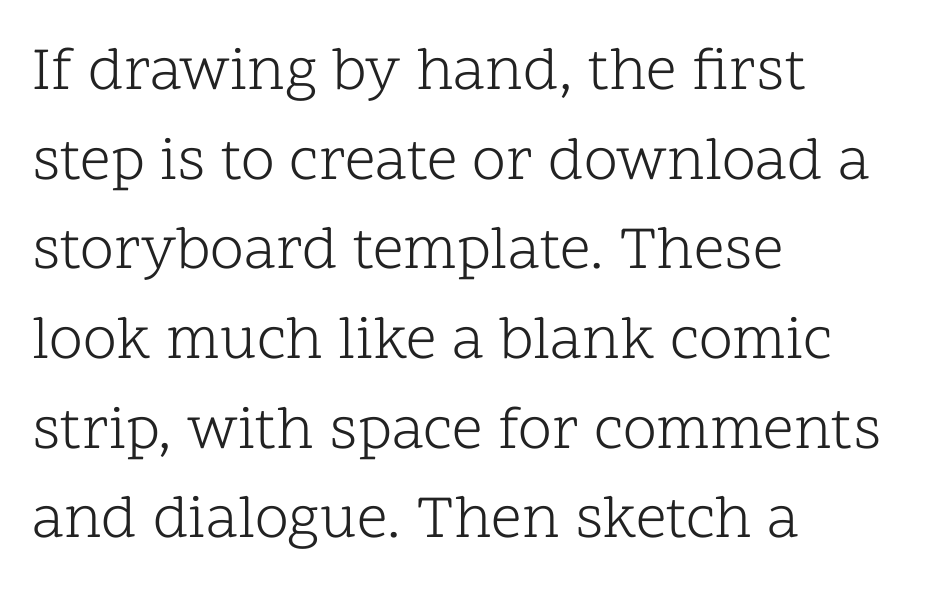
{"serif": "yes", "italic": "no", "bold": "no", "weight": "light", "width": "normal", "stroke_contrast": "low", "x_height": "medium", "monospaced": "no", "underline": "no", "align": "left", "line_spacing": "normal", "line_spacing_ratio": 1.47, "letter_spacing": "normal", "letter_spacing_em": 0.0, "glyph_px": 61}
